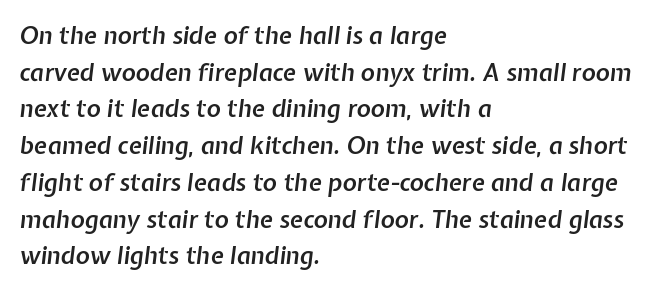
Horizontal alignment here is leftward, the default for most running prose. Its strokes are somewhat broadened, the hallmark of semibold type. Evenly set lines give the paragraph a standard silhouette. The passage shown is not underscored anywhere.
